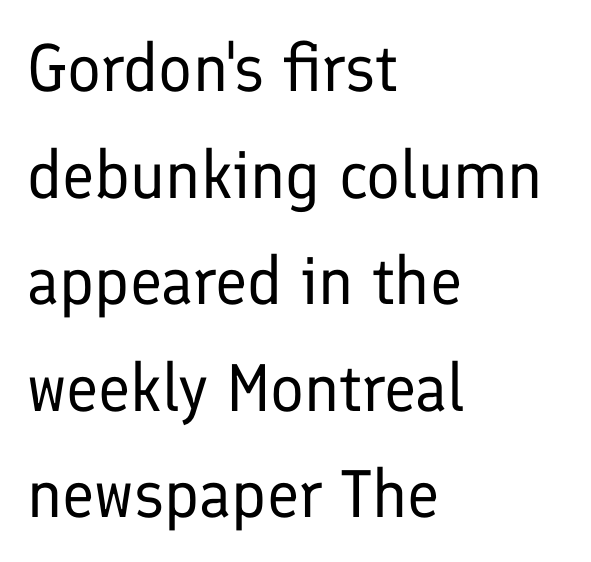
{"serif": "no", "italic": "no", "bold": "no", "weight": "regular", "width": "normal", "stroke_contrast": "low", "x_height": "medium", "monospaced": "no", "underline": "no", "align": "left", "line_spacing": "normal", "line_spacing_ratio": 1.59, "letter_spacing": "normal", "letter_spacing_em": 0.0, "glyph_px": 67}
